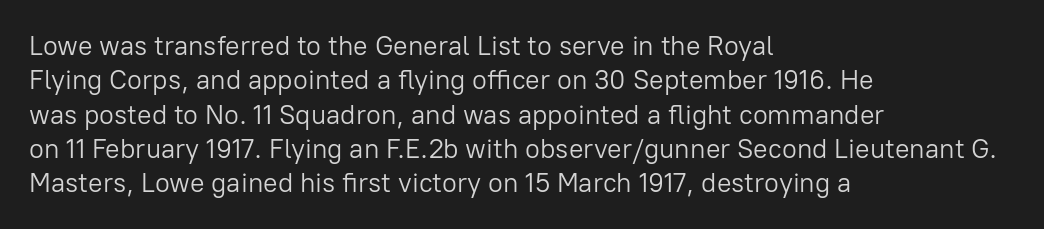
The image shows 27 px text type, upright; set left-aligned, normal line spacing (1.27x), normal letter spacing, not underlined.
